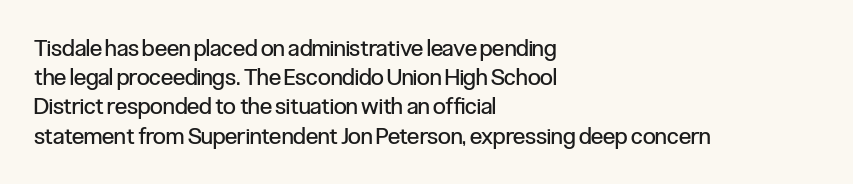
The image shows 23 px text type, upright; set left-aligned, normal line spacing (1.27x), normal letter spacing, not underlined.
